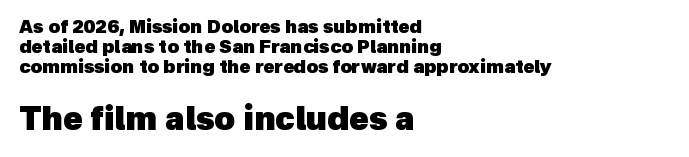
{"serif": "no", "bold": "yes", "weight": "heavy", "width": "normal", "x_height": "medium", "monospaced": "no", "underline": "no", "align": "left", "line_spacing": "tight", "line_spacing_ratio": 1.11, "letter_spacing": "normal", "letter_spacing_em": 0.0, "larger_block": "second", "size_ratio": 1.78, "glyph_px": 32}
